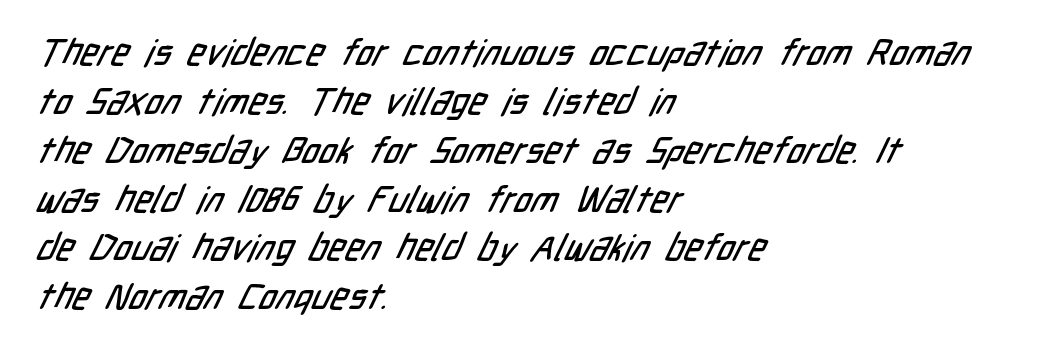
The image shows 37 px condensed sans-serif type; set left-aligned, normal line spacing (1.32x), normal letter spacing, not underlined; low stroke contrast and a medium x-height.
